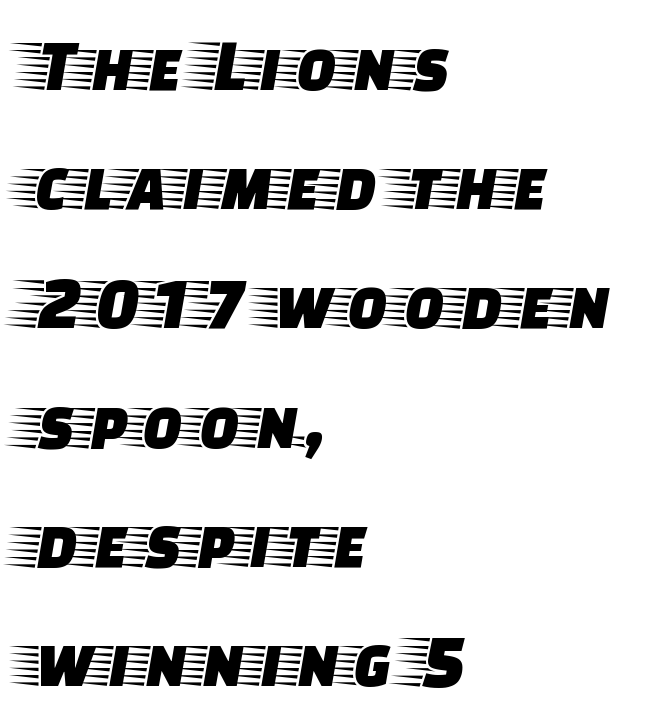
{"serif": "yes", "width": "wide", "stroke_contrast": "low", "x_height": "large", "monospaced": "no", "underline": "no", "align": "left", "line_spacing": "normal", "line_spacing_ratio": 1.59, "letter_spacing": "normal", "letter_spacing_em": 0.0, "glyph_px": 75}
